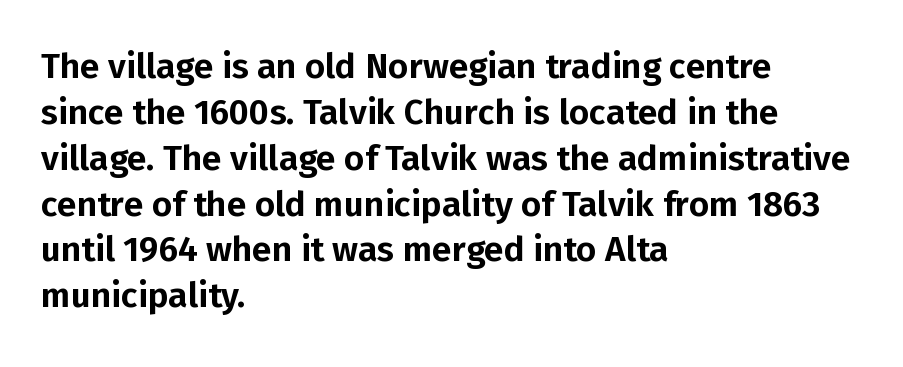
If you drew a line through each stem, it would be perfectly vertical. Do the characters align in a grid? No, the font is proportional. Students, note that the glyphs here touch the page at normal intervals. The typeface chosen for these lines omits serifs. Rows of type keep a routine distance in the vertical direction.
